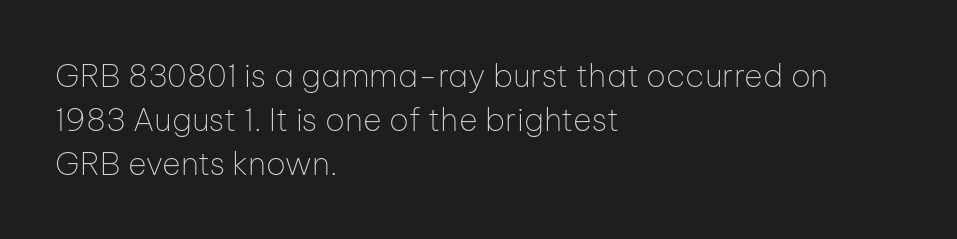
Are there feet on the stems? There aren't — it's a sans. This sample uses plain, unmodified letter spacing. The lettering holds an erect, upright posture throughout. Casual observation: everything's shoved over to the left.
